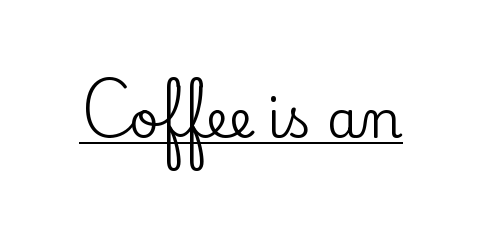
{"serif": "yes", "italic": "no", "width": "normal", "stroke_contrast": "low", "x_height": "small", "monospaced": "no", "underline": "yes", "letter_spacing": "normal", "letter_spacing_em": 0.0, "glyph_px": 52}
